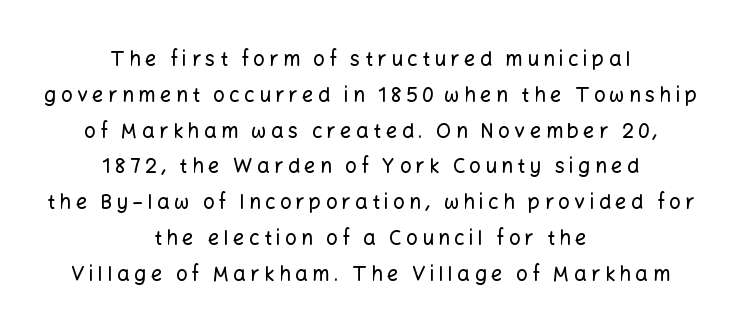
Q: Is the text italic (slanted)? A: No, it is upright.
Q: Is the text underlined? A: No.
Q: How is the paragraph aligned? A: Centered.
Q: Is the spacing between letters normal or unusually wide? A: Unusually wide.
